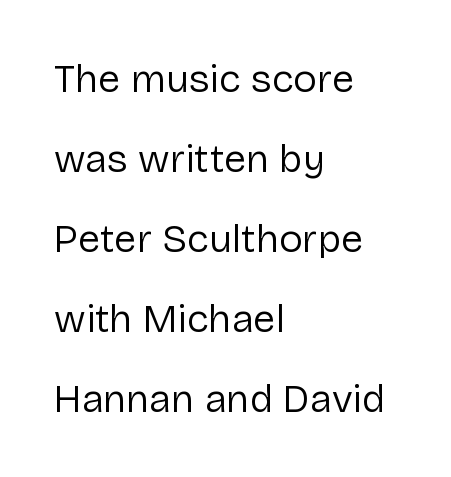
{"serif": "no", "italic": "no", "bold": "no", "weight": "regular", "width": "normal", "stroke_contrast": "low", "x_height": "medium", "monospaced": "no", "underline": "no", "align": "left", "line_spacing": "loose", "line_spacing_ratio": 2.0, "letter_spacing": "normal", "letter_spacing_em": 0.0, "glyph_px": 40}
